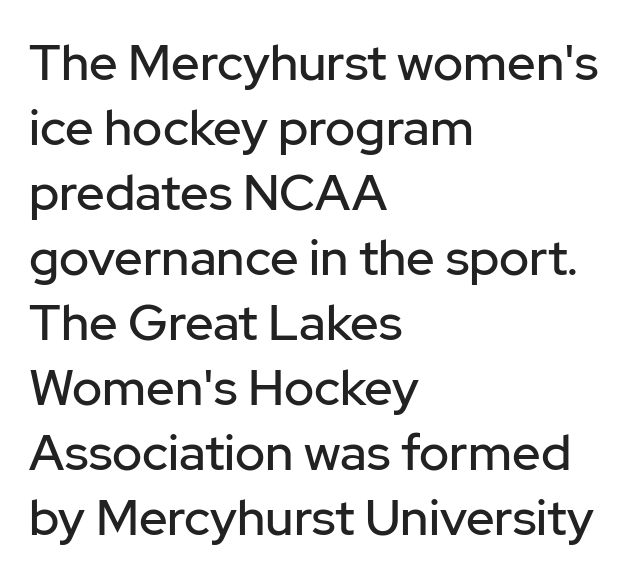
Q: Is the text italic (slanted)? A: No, it is upright.
Q: Is the typeface a serif or a sans-serif typeface? A: Sans-serif.
Q: Is the text underlined? A: No.
Q: How is the paragraph aligned? A: Left-aligned.
Q: Is the spacing between letters normal or unusually wide? A: Normal.
Q: Is the spacing between lines tight, normal or loose? A: Normal.
Q: Width (condensed, normal, or wide)? A: Normal.
Q: Stroke contrast? A: Low.
Q: x-height? A: Medium.
Q: Monospaced? A: No.
